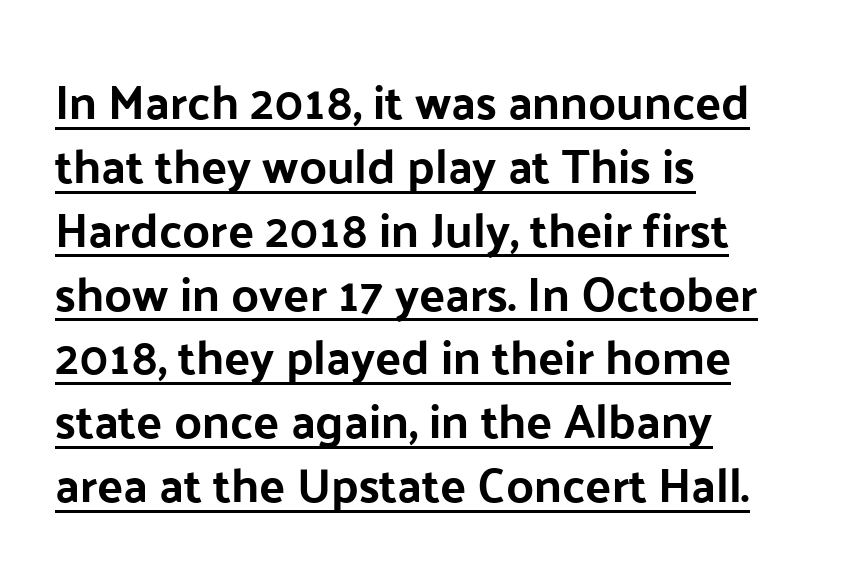
The image shows 48 px bold sans-serif type, upright; set left-aligned, normal line spacing (1.33x), normal letter spacing, underlined; low stroke contrast and a medium x-height.
